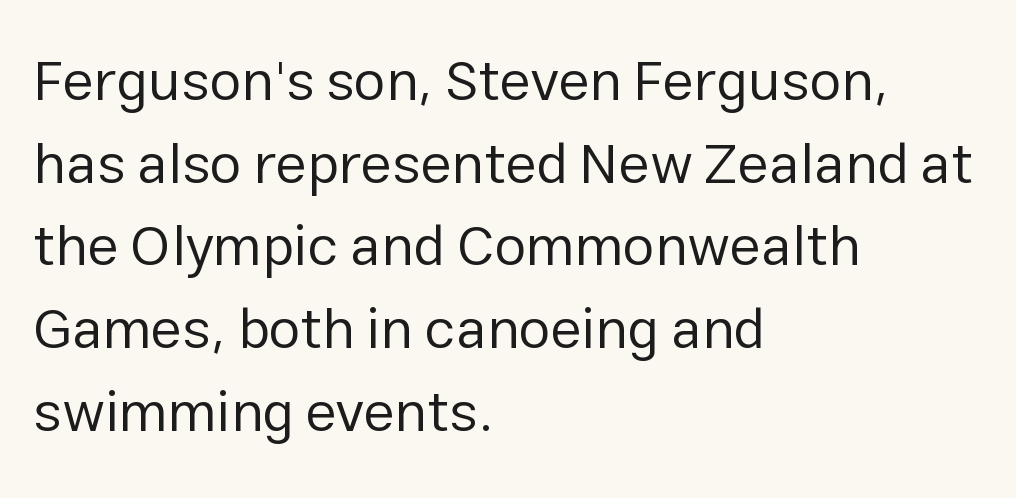
Q: Is the text bold? A: No.
Q: Is the text italic (slanted)? A: No, it is upright.
Q: Is the typeface a serif or a sans-serif typeface? A: Sans-serif.
Q: Is the text underlined? A: No.
Q: How is the paragraph aligned? A: Left-aligned.
Q: Is the spacing between letters normal or unusually wide? A: Normal.
Q: Is the spacing between lines tight, normal or loose? A: Normal.
Q: Width (condensed, normal, or wide)? A: Normal.
Q: Stroke contrast? A: Low.
Q: x-height? A: Medium.
Q: Monospaced? A: No.
